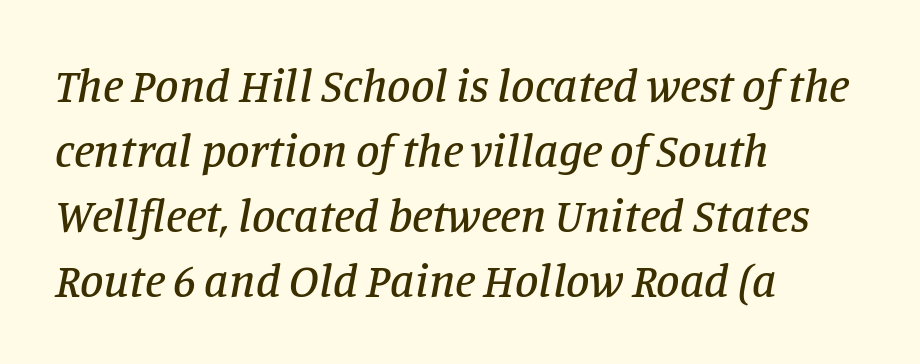
Looks like regular typesetting: each glyph gets only the width it needs. Nothing unusual about the tracking: characters are spaced as the font intends. A classic flush-left, rag-right setting is used for this passage. Anything drawn beneath the words? Only blank space.
